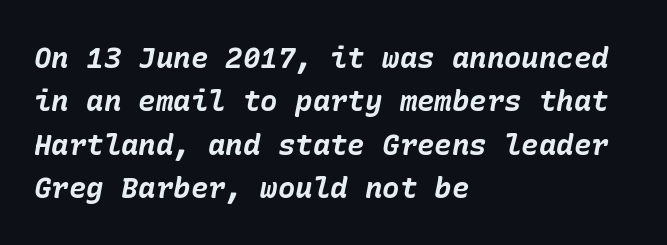
Descender tails drop into unmarked territory. Left-aligned paragraph, ragged on the right. The letters are slanted; this is an italic face. Compared with typical body copy, the letter spacing here is the same.
